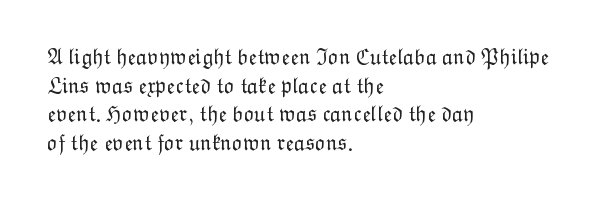
The image shows 22 px text type, upright; set left-aligned, normal line spacing (1.3x), normal letter spacing, not underlined.
